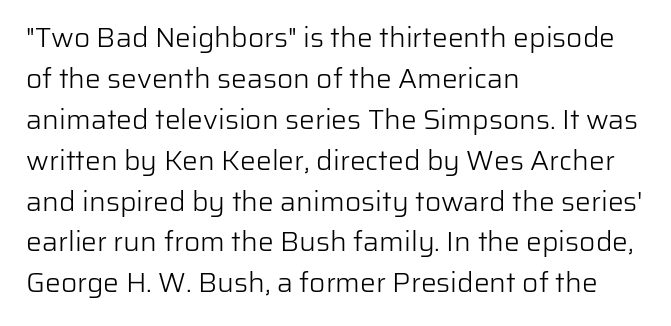
The image shows 28 px light sans-serif type, upright; set left-aligned, normal line spacing (1.46x), normal letter spacing, not underlined; low stroke contrast and a medium x-height.
